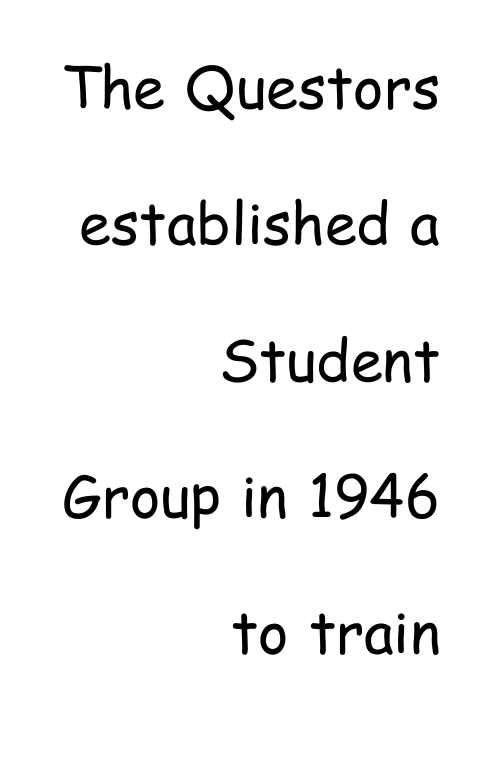
The words here are not underlined. Compared with typical body copy, the letter spacing here is the same. Grotesque or geometric, the face here clearly has no serifs. The lettering holds an erect, upright posture throughout. A typesetter would call this leading open, well beyond the default.
